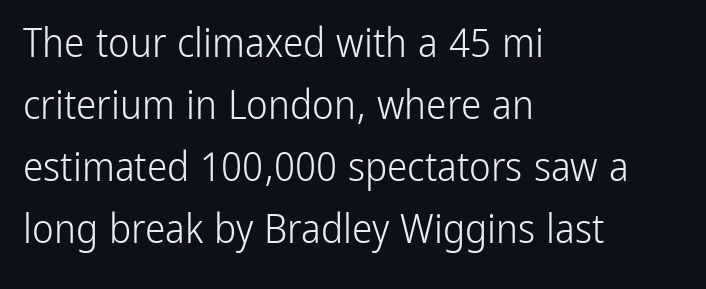
Rule under the text: the space is simply empty. If you drew a line through each stem, it would be perfectly vertical. The line-height multiplier appears to be the usual default. On a weight scale, this lands at 450 or below. Varying glyph widths throughout — classic text-font behaviour.
